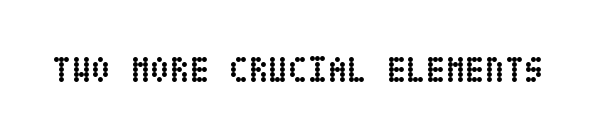
Q: Is the text bold? A: Yes.
Q: Is the text italic (slanted)? A: No, it is upright.
Q: Is the text underlined? A: No.
Q: Is the spacing between letters normal or unusually wide? A: Normal.
Q: Width (condensed, normal, or wide)? A: Condensed.
Q: Stroke contrast? A: Low.
Q: x-height? A: Large.
